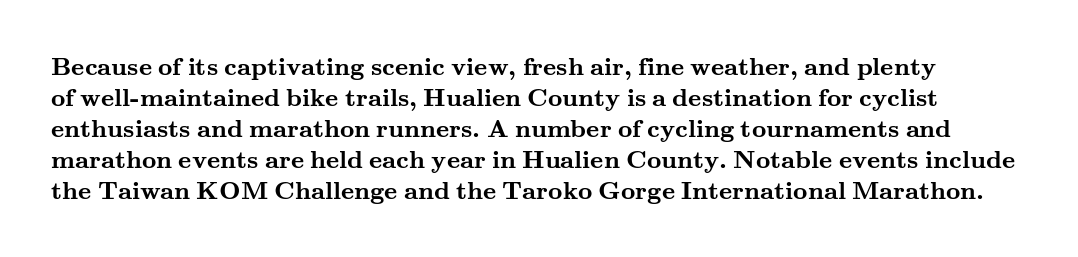
The zone under the glyphs is completely vacant. The glyphs have the mass of a bold cut. No italicization has been applied; the sample stays upright. How are the letters spaced? Ordinarily, with no added tracking.
